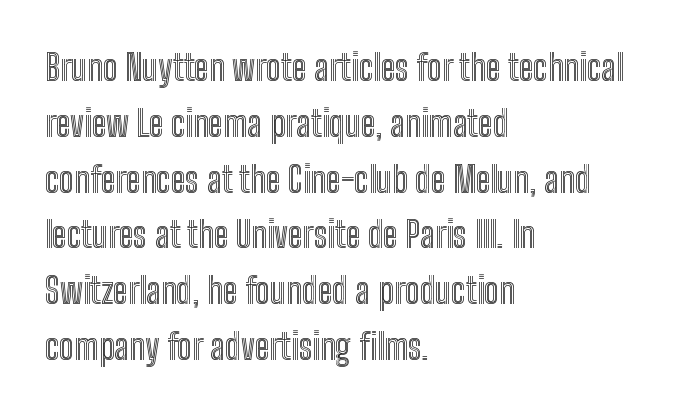
{"italic": "no", "width": "condensed", "x_height": "medium", "monospaced": "no", "underline": "no", "align": "left", "line_spacing": "normal", "line_spacing_ratio": 1.55, "letter_spacing": "normal", "letter_spacing_em": 0.0, "glyph_px": 36}
